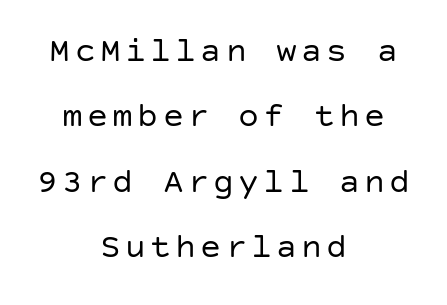
The lines are quadded center. Regarding serifs, this sample does without them. The passage shown is not bold in any degree. Upright lettering throughout.
